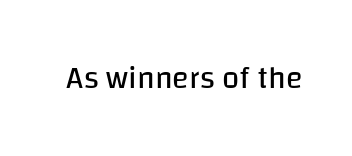
I'd call this a sans setting — the letters go barefoot. How are the letters spaced? Ordinarily, with no added tracking. The typography opts for an upright posture over an oblique one. Any mark beneath the type? The region is blank. The rendering uses natural spacing where letterforms have individual widths. Heaviness? Minimal to ordinary, like unemphasized prose.
